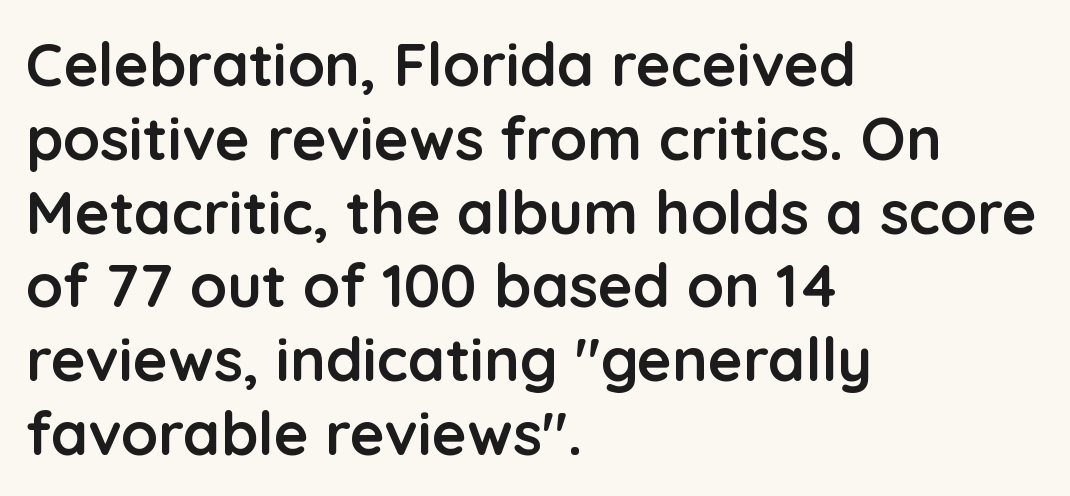
{"serif": "no", "italic": "no", "bold": "yes", "weight": "semibold", "width": "normal", "stroke_contrast": "low", "x_height": "medium", "monospaced": "no", "underline": "no", "align": "left", "line_spacing_ratio": 1.23, "letter_spacing": "normal", "letter_spacing_em": 0.0, "glyph_px": 60}
